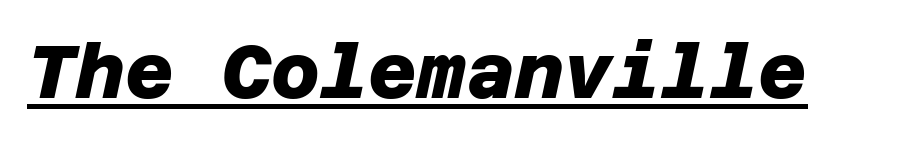
Q: Is the text bold? A: Yes.
Q: Is the typeface a serif or a sans-serif typeface? A: Sans-serif.
Q: Is the text underlined? A: Yes.
Q: Is the spacing between letters normal or unusually wide? A: Normal.
Q: Width (condensed, normal, or wide)? A: Normal.
Q: Stroke contrast? A: Low.
Q: x-height? A: Large.
